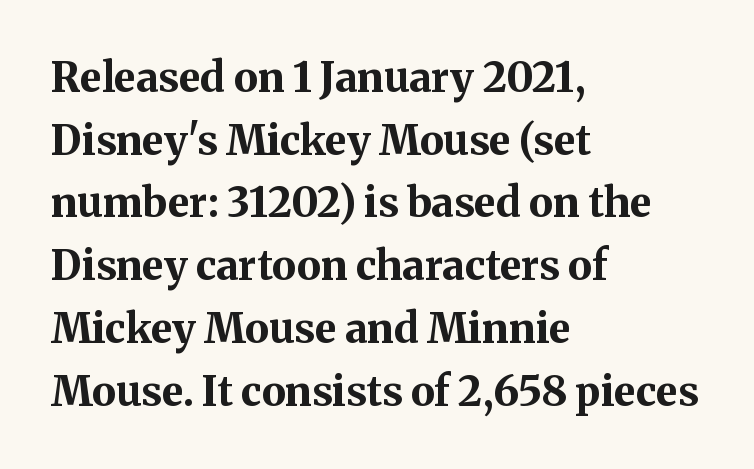
Q: Is the text bold? A: Yes.
Q: Is the text italic (slanted)? A: No, it is upright.
Q: Is the typeface a serif or a sans-serif typeface? A: Serif.
Q: Is the text underlined? A: No.
Q: How is the paragraph aligned? A: Left-aligned.
Q: Is the spacing between letters normal or unusually wide? A: Normal.
Q: Is the spacing between lines tight, normal or loose? A: Normal.
Q: Width (condensed, normal, or wide)? A: Normal.
Q: Stroke contrast? A: Medium.
Q: x-height? A: Medium.
Q: Monospaced? A: No.
